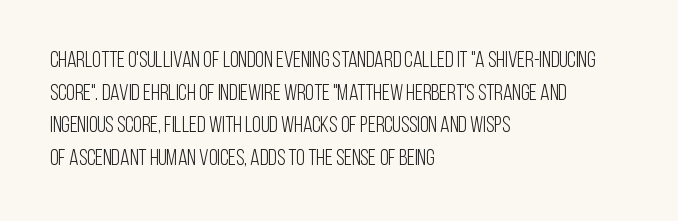
{"italic": "no", "bold": "no", "underline": "no", "align": "left", "line_spacing": "normal", "line_spacing_ratio": 1.48, "letter_spacing": "normal", "letter_spacing_em": 0.0, "glyph_px": 22}
